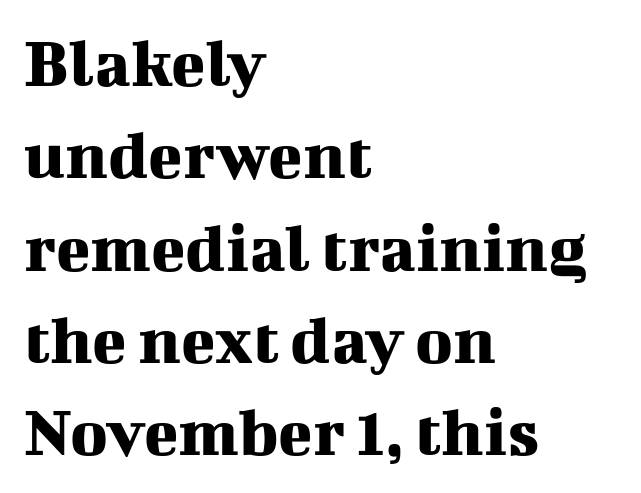
These lines stack with their left ends in a neat column. Vertically, the passage feels balanced, rows spaced as you'd expect. Do the characters align in a grid? No, the font is proportional. Standard letterfit; no display-style spreading of the glyphs.
